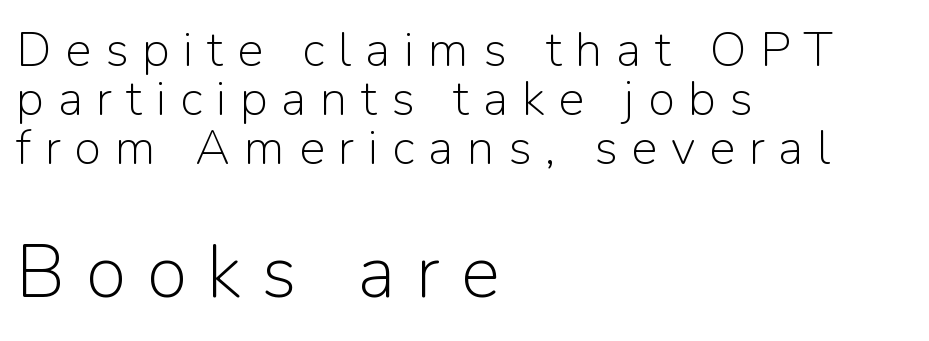
Q: Is the text bold? A: No.
Q: Is the text italic (slanted)? A: No, it is upright.
Q: Is the typeface a serif or a sans-serif typeface? A: Sans-serif.
Q: Is the text underlined? A: No.
Q: How is the paragraph aligned? A: Left-aligned.
Q: Is the spacing between letters normal or unusually wide? A: Unusually wide.
Q: Is the spacing between lines tight, normal or loose? A: Tight.
Q: Which block of text is set in a larger size, the first (top) or the second (bottom)? A: The second (bottom) one.
Q: Width (condensed, normal, or wide)? A: Normal.
Q: Stroke contrast? A: Low.
Q: x-height? A: Medium.
Q: Monospaced? A: No.
